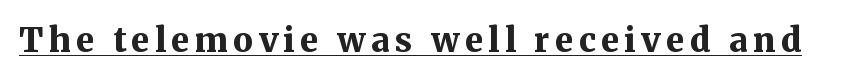
{"serif": "yes", "italic": "no", "bold": "yes", "weight": "bold", "width": "normal", "stroke_contrast": "medium", "x_height": "medium", "monospaced": "no", "underline": "yes", "glyph_px": 33}
